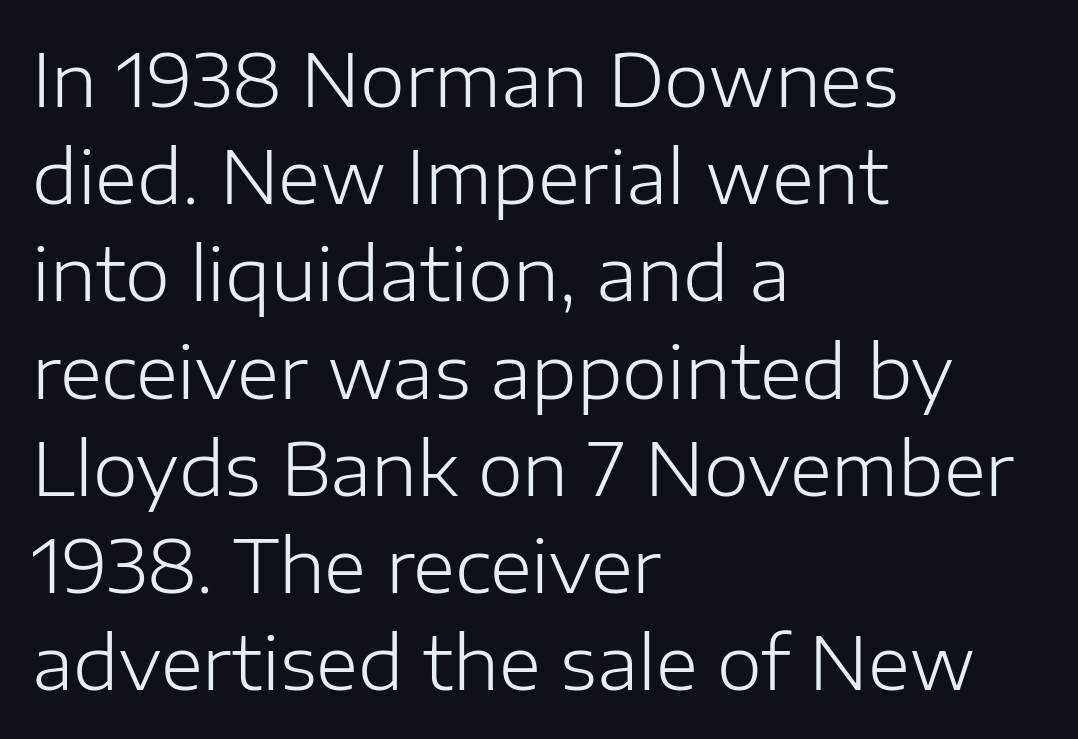
The image shows 72 px light sans-serif type, upright; set left-aligned, normal line spacing (1.35x), normal letter spacing, not underlined; low stroke contrast and a medium x-height.
